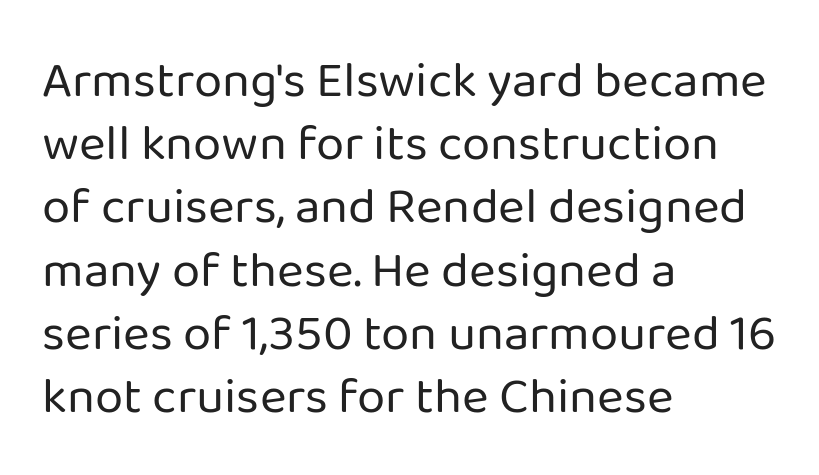
The rendering uses natural spacing where letterforms have individual widths. The face used here is rendered with its standard letterfit. Stems here are at most as thick as an everyday book face. Where is the straight margin? On the left. Typographically, this falls in the sans-serif category. This is roman type, the default non-slanted kind.
